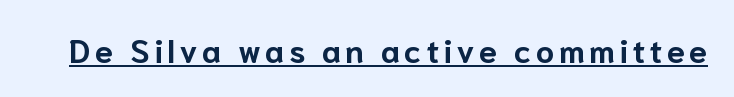
The characters look thick and weighty, a clear bold. The letters stand straight up with perfectly vertical stems. A baseline rule has been typeset under these characters. A typesetter would label this face a sans.
